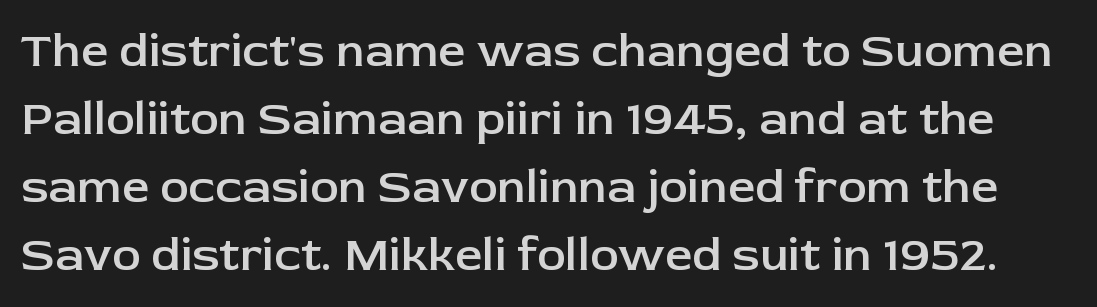
The type is set solid horizontally, with unmodified tracking. Observe the absence of serifs on each vertical stroke in this sample. Compared with typical paragraphs, the rows here are spaced about the same. Is there any slant? The stems are plumb. Each letter keeps its own natural width here, so spacing adapts to shape. Students, this is semibold: more ink than regular, less than bold.
